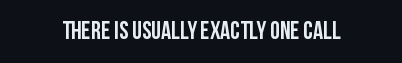
The image shows 25 px text type, upright; set normal letter spacing, not underlined.
